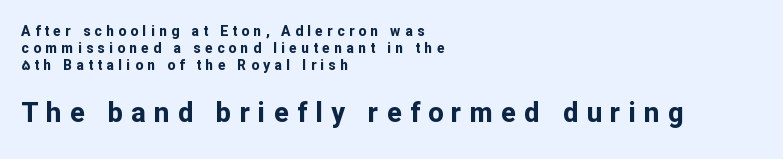
{"italic": "no", "bold": "yes", "underline": "no", "align": "left", "line_spacing_ratio": 1.23, "letter_spacing": "wide", "letter_spacing_em": 0.31, "larger_block": "second", "size_ratio": 1.93, "glyph_px": 27}
